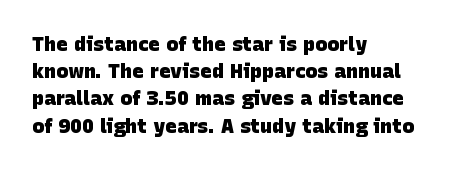
Pretty heavy lettering here — definitely bold. The area under the type is left untouched. The lines in this sample share a left origin and differ only in where they stop. These lines keep a tight, regular rhythm from letter to letter. Line spacing here is normal.
